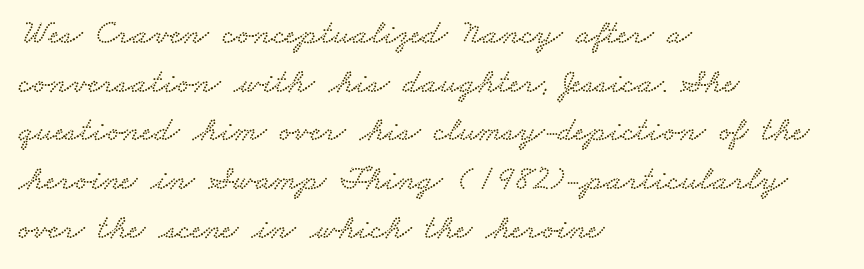
{"serif": "yes", "width": "wide", "stroke_contrast": "low", "x_height": "small", "monospaced": "no", "underline": "no", "align": "left", "line_spacing": "normal", "line_spacing_ratio": 1.39, "letter_spacing": "normal", "letter_spacing_em": 0.0, "glyph_px": 35}
